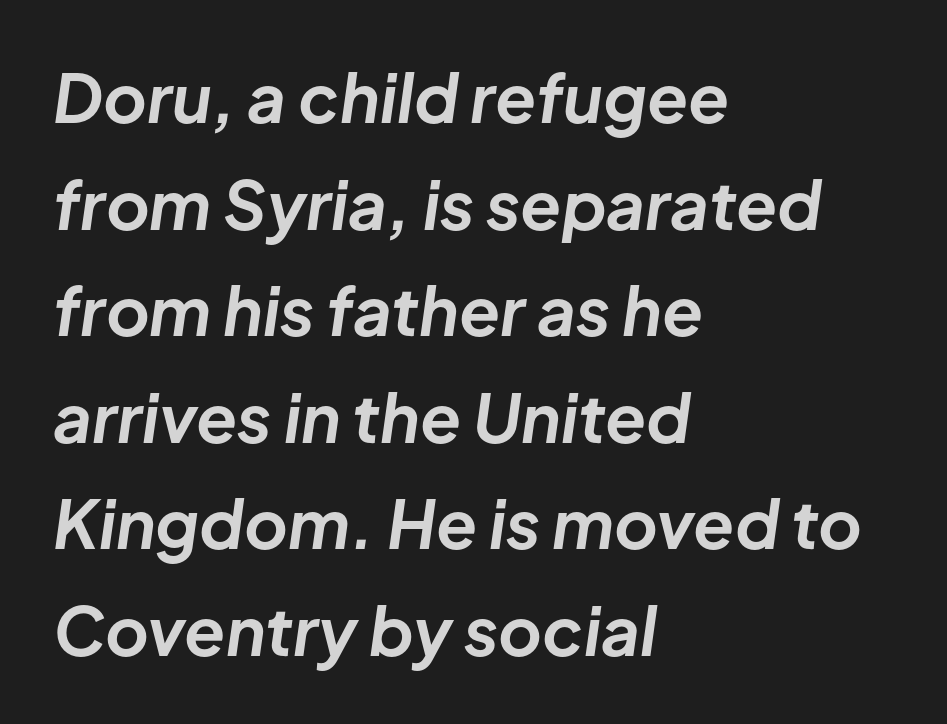
The image shows 67 px bold type, italic (leaning right); set left-aligned, normal line spacing (1.59x), normal letter spacing, not underlined; low stroke contrast and a medium x-height.
